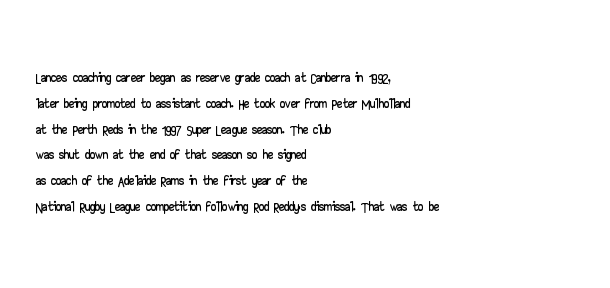
Underline: absent. This rendering uses left alignment, leaving the right contour irregular. A typesetter would mark this as roman, not italic. In terms of letterspacing, this is plain default setting.
